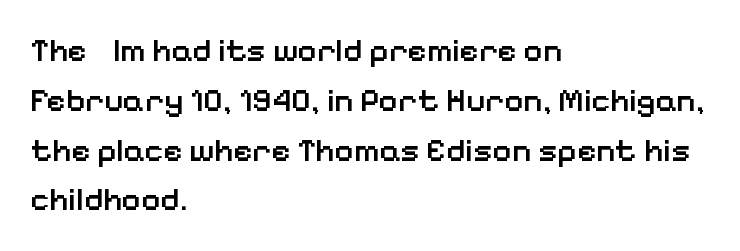
Does the weight exceed regular? Yes, but only to semibold. Vertical strokes here are truly vertical. Leftover space on each line is placed entirely after the last word. Glance below the letters and you will spot only blank space. Rows of type keep a routine distance in the vertical direction. Spacing verdict: proportional, widths tailored to each character.
